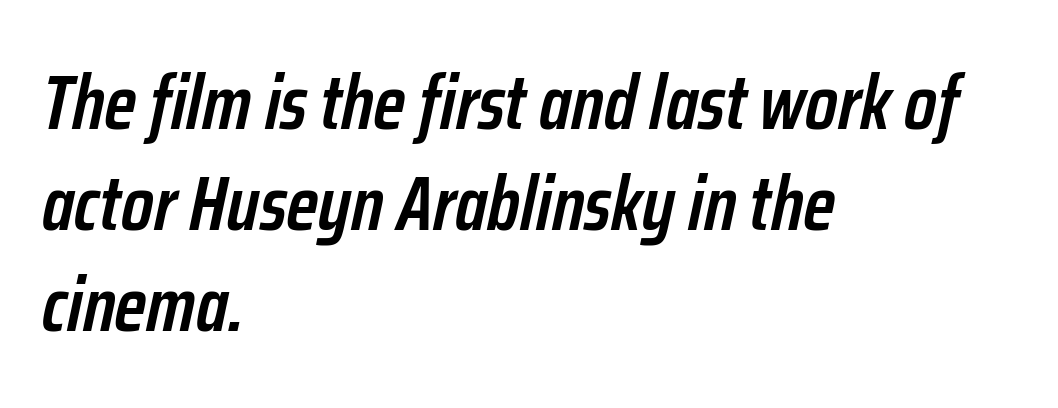
Q: Is the text bold? A: Semi-bold.
Q: Is the text italic (slanted)? A: Yes, it leans right by about 12 degrees.
Q: Is the text underlined? A: No.
Q: How is the paragraph aligned? A: Left-aligned.
Q: Is the spacing between letters normal or unusually wide? A: Normal.
Q: Is the spacing between lines tight, normal or loose? A: Normal.
Q: Width (condensed, normal, or wide)? A: Condensed.
Q: Stroke contrast? A: Low.
Q: x-height? A: Medium.
Q: Monospaced? A: No.
